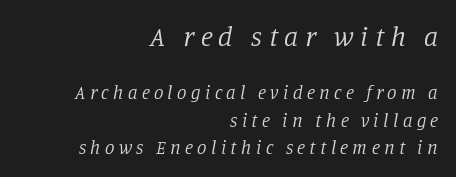
Q: Is the text bold? A: No.
Q: Is the text italic (slanted)? A: Yes, it leans right by about 11 degrees.
Q: Is the typeface a serif or a sans-serif typeface? A: Serif.
Q: Is the text underlined? A: No.
Q: How is the paragraph aligned? A: Right-aligned.
Q: Is the spacing between letters normal or unusually wide? A: Unusually wide.
Q: Is the spacing between lines tight, normal or loose? A: Normal.
Q: Which block of text is set in a larger size, the first (top) or the second (bottom)? A: The first (top) one.
Q: Width (condensed, normal, or wide)? A: Normal.
Q: Stroke contrast? A: Low.
Q: x-height? A: Large.
Q: Monospaced? A: No.
